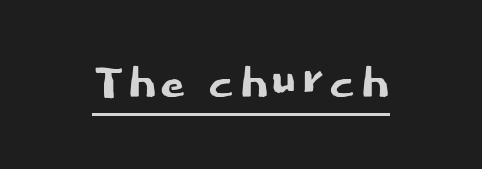
{"serif": "no", "italic": "no", "width": "normal", "stroke_contrast": "low", "x_height": "large", "monospaced": "no", "underline": "yes", "letter_spacing": "normal", "letter_spacing_em": 0.0, "glyph_px": 66}
